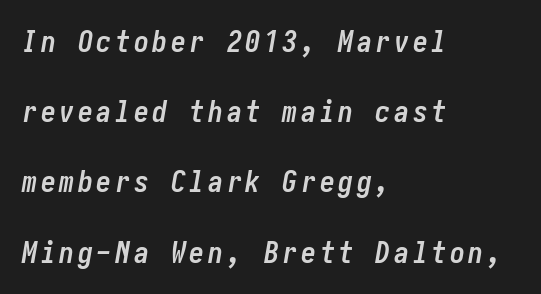
{"italic": "yes", "lean": "right", "slant_degrees": 10, "bold": "yes", "weight": "semibold", "width": "condensed", "stroke_contrast": "low", "x_height": "medium", "underline": "no", "align": "left", "line_spacing": "loose", "line_spacing_ratio": 2.34, "glyph_px": 30}
